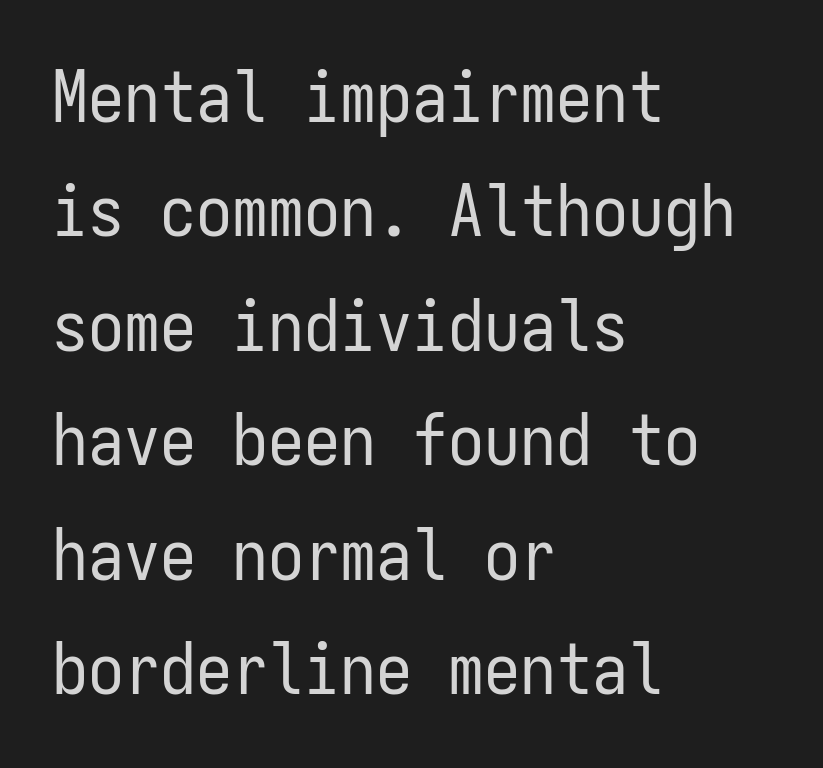
Heft: none added — not bold. Inter-character spacing is left at the font's built-in metrics. The glyphs are unaccompanied by any horizontal stroke below them. The rendering uses typewriter-style spacing with identical character cells. Stroke terminals: plain, sans-serif. The leading is moderate, giving the passage an even texture.
